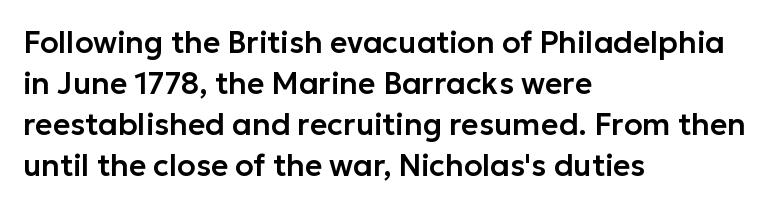
Q: Is the text italic (slanted)? A: No, it is upright.
Q: Is the typeface a serif or a sans-serif typeface? A: Sans-serif.
Q: Is the text underlined? A: No.
Q: How is the paragraph aligned? A: Left-aligned.
Q: Is the spacing between letters normal or unusually wide? A: Normal.
Q: Is the spacing between lines tight, normal or loose? A: Normal.
Q: Width (condensed, normal, or wide)? A: Normal.
Q: Stroke contrast? A: Low.
Q: x-height? A: Medium.
Q: Monospaced? A: No.
